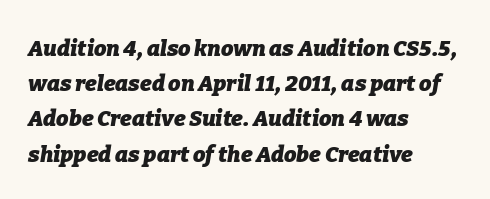
The image shows 22 px bold type, italic (leaning right); set left-aligned, normal line spacing (1.6x), normal letter spacing, not underlined.
